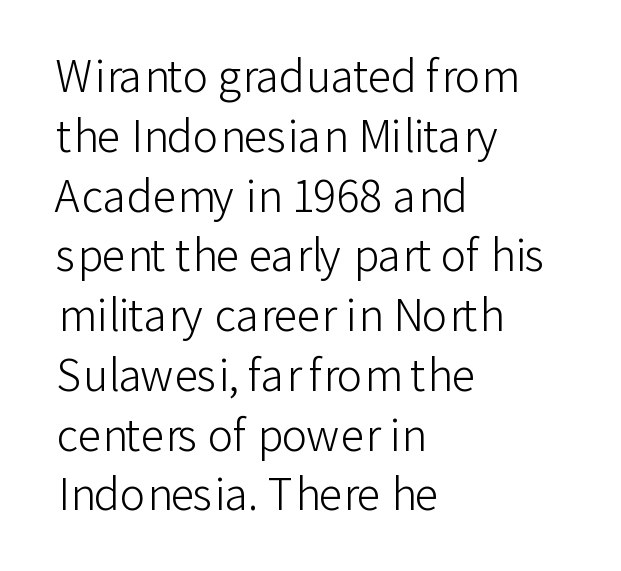
The image shows 43 px light sans-serif type, upright; set left-aligned, normal line spacing (1.39x), normal letter spacing, not underlined; low stroke contrast and a medium x-height.
